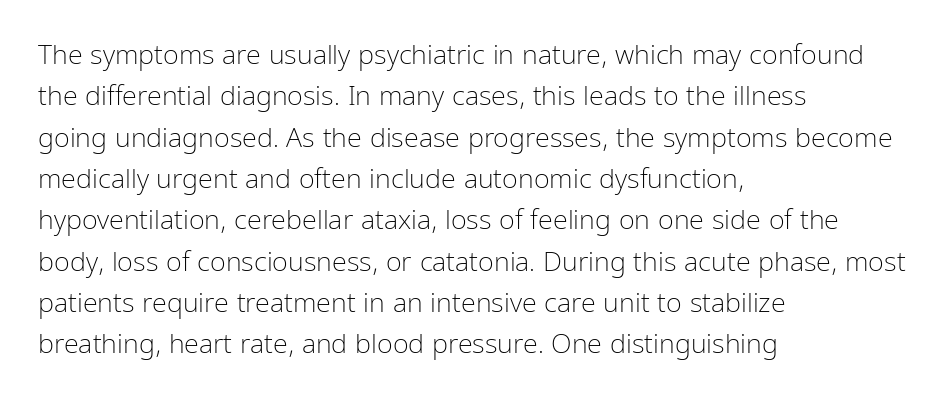
Q: Is the text bold? A: No.
Q: Is the text italic (slanted)? A: No, it is upright.
Q: Is the text underlined? A: No.
Q: How is the paragraph aligned? A: Left-aligned.
Q: Is the spacing between letters normal or unusually wide? A: Normal.
Q: Is the spacing between lines tight, normal or loose? A: Normal.
